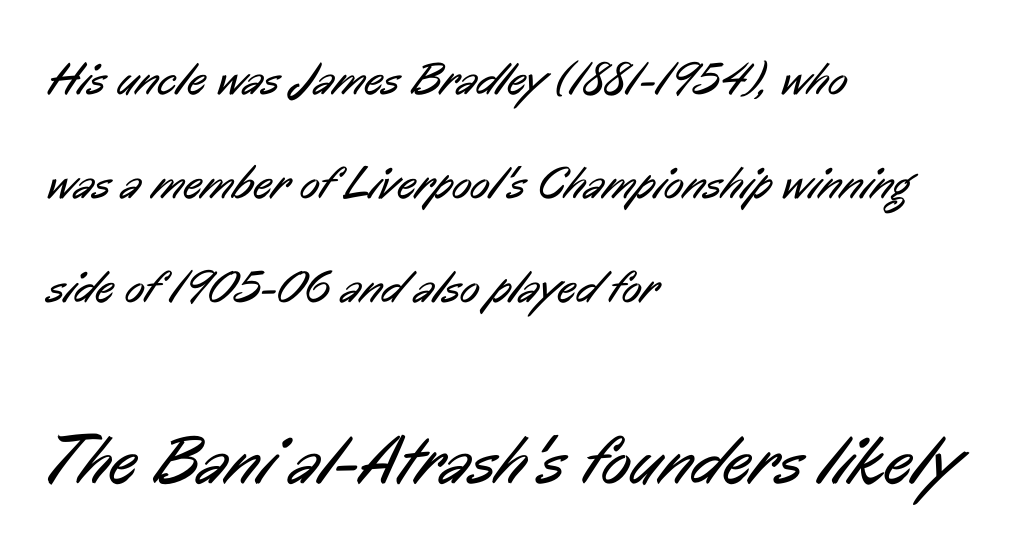
Character size in the trailing block exceeds that of the leading block. This rendering features lettering with no underline. Each new line begins a long way beneath the previous one. Notice how the passage keeps a crisp vertical edge on the left only. This sample has the flowing, uneven cadence of proportional lettering. The gaps between neighbouring characters are ordinary and unremarkable.
